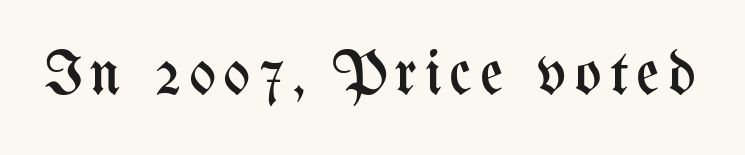
{"italic": "no", "bold": "no", "weight": "regular", "width": "condensed", "stroke_contrast": "medium", "x_height": "medium", "monospaced": "no", "underline": "no", "glyph_px": 63}
